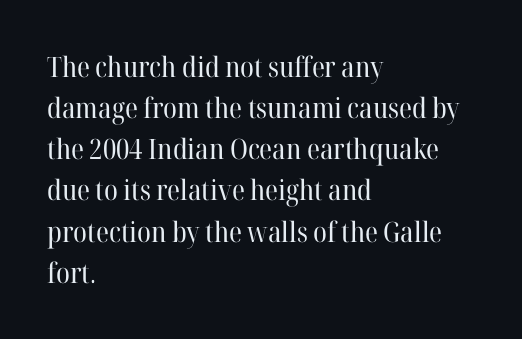
The image shows 28 px regular-weight serif type, upright; set left-aligned, normal line spacing (1.47x), normal letter spacing, not underlined; high stroke contrast and a medium x-height.
